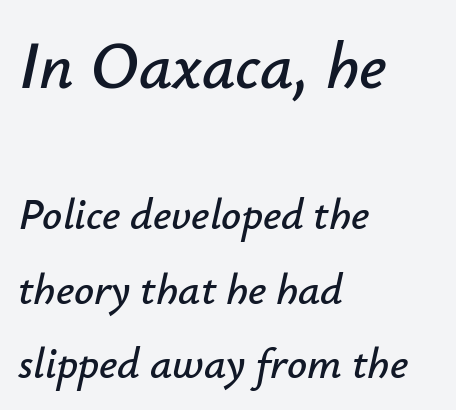
Which of the two is more prominent by size? The first, at the top. Reading down the block, your eye returns to a fixed left position each line. Spacing between characters is what you'd get straight out of the box. Descenders are the only things crossing below the line. Designer's note — italics engaged.
